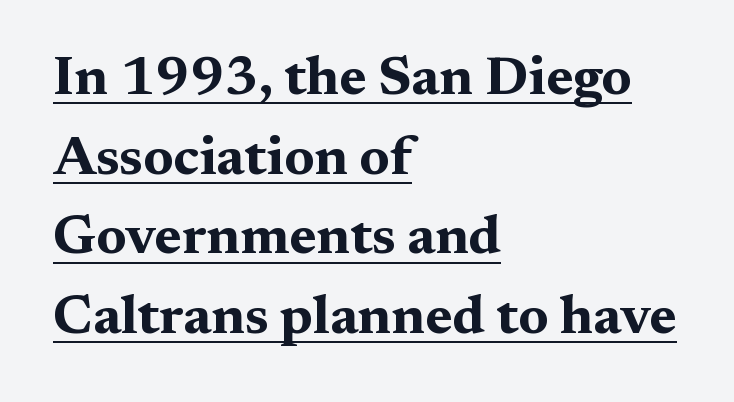
The image shows 55 px bold, wide serif type, upright; set left-aligned, normal line spacing (1.45x), normal letter spacing, underlined; medium stroke contrast and a medium x-height.
